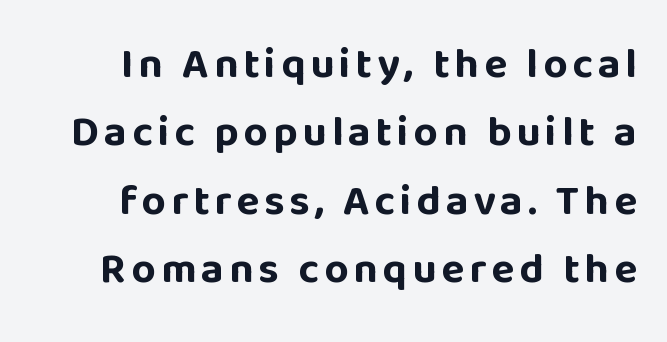
{"serif": "no", "italic": "no", "bold": "yes", "weight": "bold", "width": "normal", "stroke_contrast": "low", "x_height": "large", "monospaced": "no", "underline": "no", "line_spacing": "normal", "line_spacing_ratio": 1.59, "glyph_px": 43}
